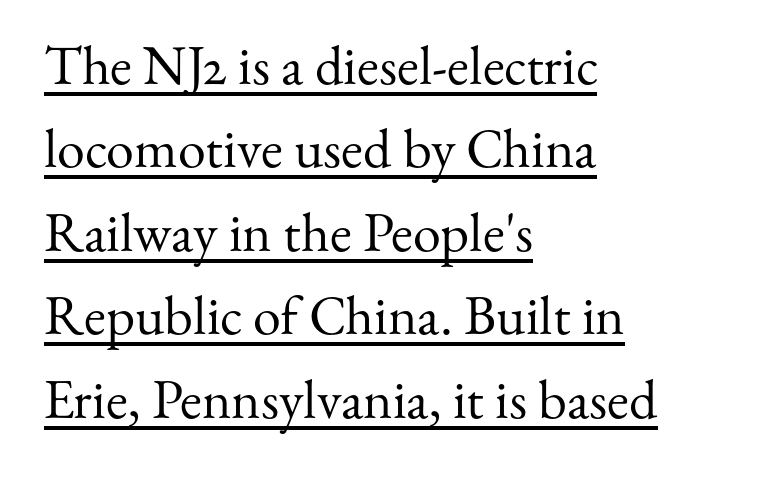
Q: Is the text bold? A: No.
Q: Is the text italic (slanted)? A: No, it is upright.
Q: Is the typeface a serif or a sans-serif typeface? A: Serif.
Q: Is the text underlined? A: Yes.
Q: How is the paragraph aligned? A: Left-aligned.
Q: Is the spacing between letters normal or unusually wide? A: Normal.
Q: Is the spacing between lines tight, normal or loose? A: Normal.
Q: Width (condensed, normal, or wide)? A: Normal.
Q: Stroke contrast? A: Medium.
Q: x-height? A: Small.
Q: Monospaced? A: No.
